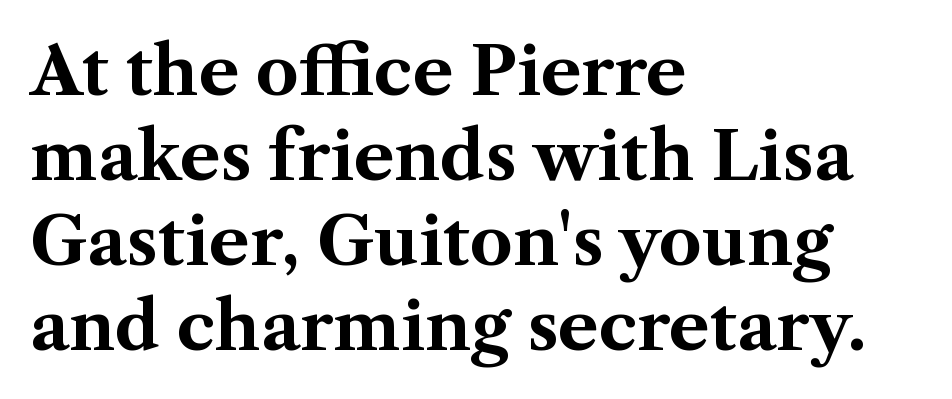
Q: Is the text bold? A: Yes.
Q: Is the text italic (slanted)? A: No, it is upright.
Q: Is the typeface a serif or a sans-serif typeface? A: Serif.
Q: Is the text underlined? A: No.
Q: How is the paragraph aligned? A: Left-aligned.
Q: Is the spacing between letters normal or unusually wide? A: Normal.
Q: Is the spacing between lines tight, normal or loose? A: Normal.
Q: Width (condensed, normal, or wide)? A: Normal.
Q: Stroke contrast? A: Medium.
Q: x-height? A: Medium.
Q: Monospaced? A: No.
